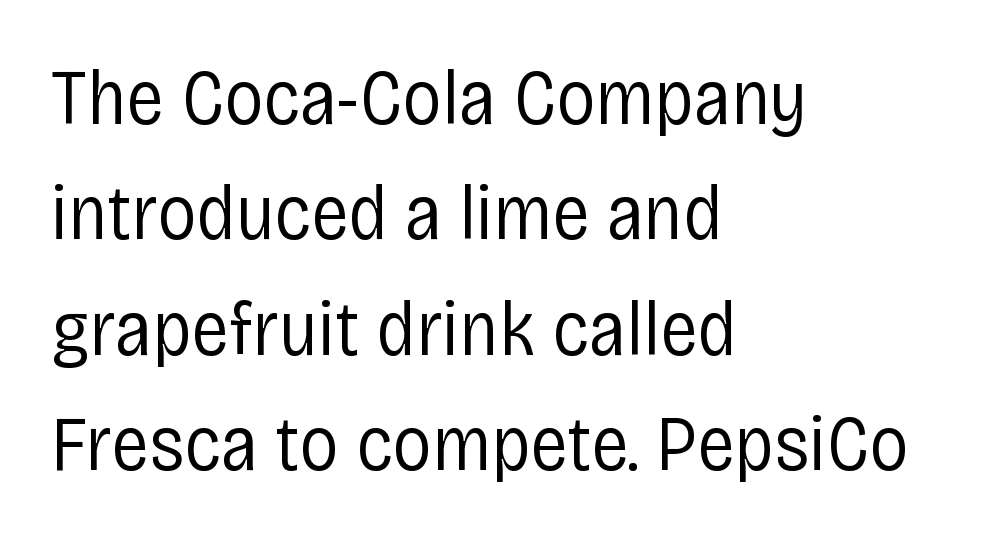
Underline: absent. Nope, no serifs anywhere on these letters. These lines are rendered in a variable-pitch font. Does the leading feel generous? No, just average. The type is set solid horizontally, with unmodified tracking. The setting favours the left margin, as ordinary paragraphs usually do.
